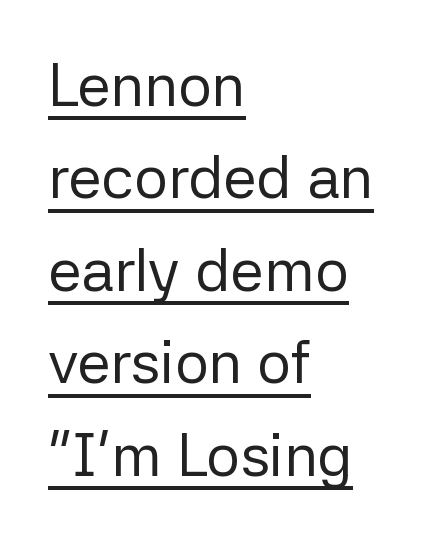
Vertical stems look standard width or narrower in stroke. Does a line run under the words? Yes, clearly. This is roman type, the default non-slanted kind. Does extra space separate the letters? No, they use regular spacing. Successive baselines arrive at the customary interval.
